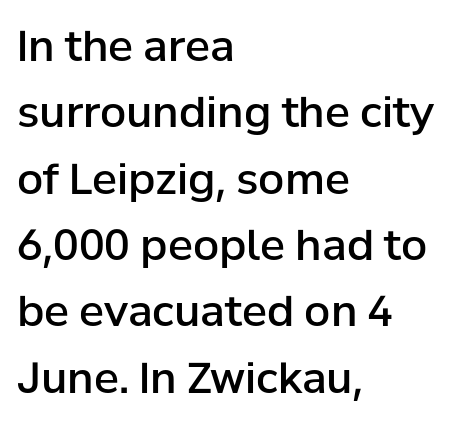
Nope, not italic — everything's standing straight. This is the in-between weight designers call semibold or demi. Character widths vary here, with narrow letters taking less room than wide ones. The paragraph has a hard left edge and a soft right edge. The vertical gap from one line to the next is medium.
